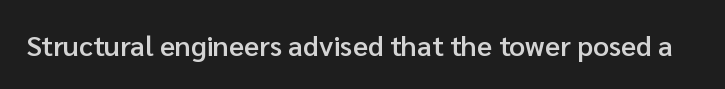
{"serif": "no", "italic": "no", "bold": "semi", "weight": "semibold", "width": "normal", "stroke_contrast": "low", "x_height": "medium", "monospaced": "no", "underline": "no", "letter_spacing": "normal", "letter_spacing_em": 0.0, "glyph_px": 28}
